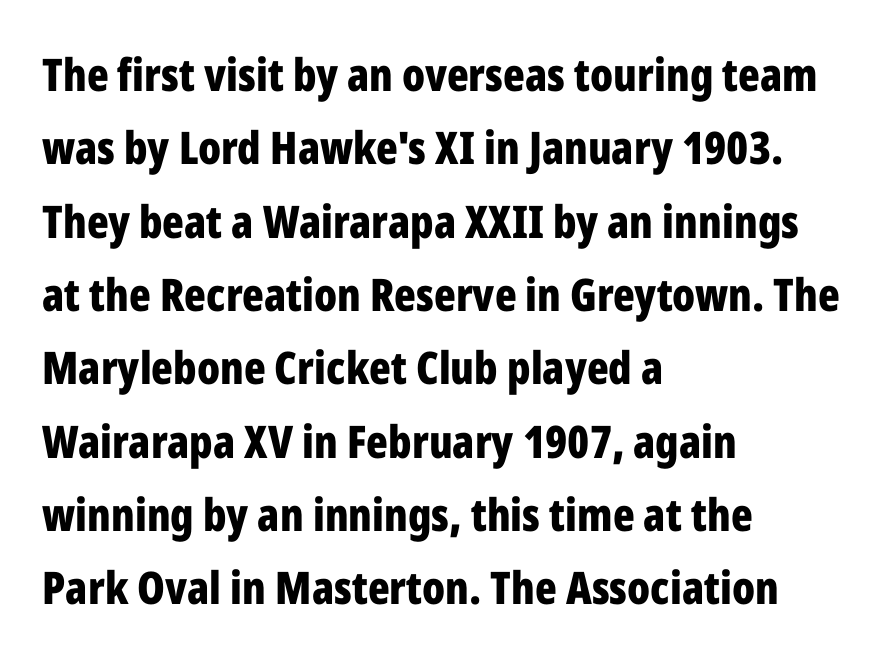
Q: Is the text bold? A: Yes.
Q: Is the text italic (slanted)? A: No, it is upright.
Q: Is the typeface a serif or a sans-serif typeface? A: Sans-serif.
Q: Is the text underlined? A: No.
Q: How is the paragraph aligned? A: Left-aligned.
Q: Is the spacing between letters normal or unusually wide? A: Normal.
Q: Is the spacing between lines tight, normal or loose? A: Normal.
Q: Width (condensed, normal, or wide)? A: Condensed.
Q: Stroke contrast? A: Low.
Q: x-height? A: Medium.
Q: Monospaced? A: No.
